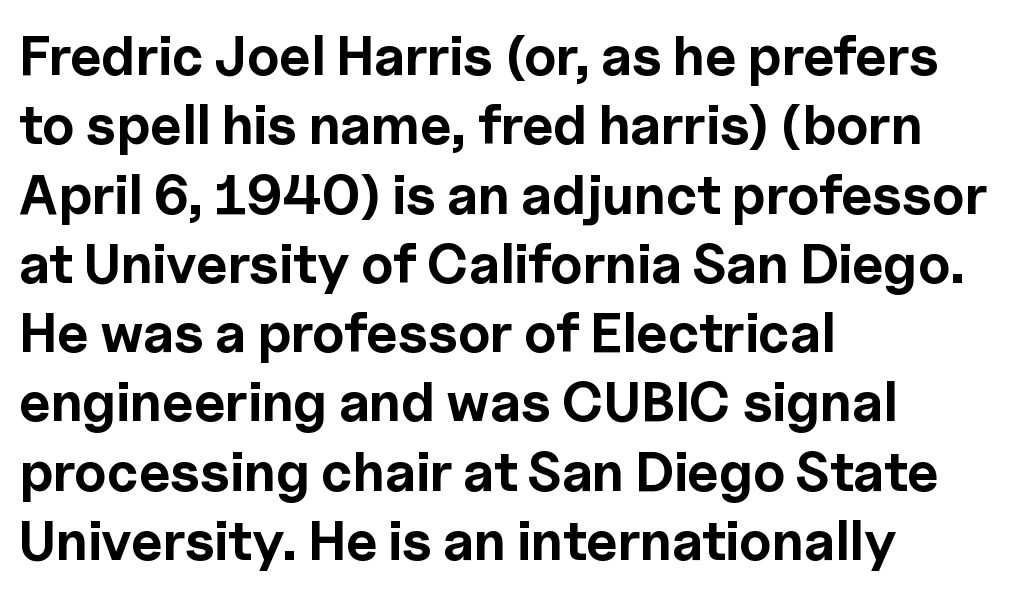
Heavy, bold letterforms. One glance says typical: line gaps are just what's usual. The face used here is rendered with its standard letterfit. Quick note: not italic, upright. Here the designer chose a conventional face with non-uniform glyph widths.
